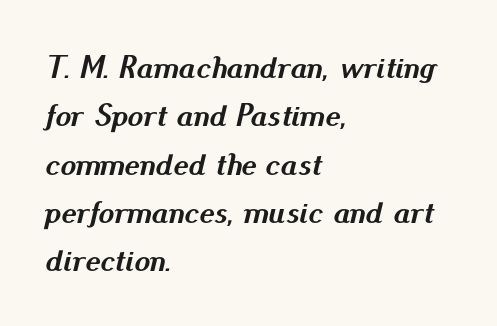
{"italic": "yes", "lean": "right", "slant_degrees": 13, "bold": "yes", "weight": "semibold", "width": "normal", "stroke_contrast": "medium", "x_height": "small", "monospaced": "no", "underline": "no", "align": "left", "line_spacing": "normal", "line_spacing_ratio": 1.51, "letter_spacing": "normal", "letter_spacing_em": 0.0, "glyph_px": 32}
